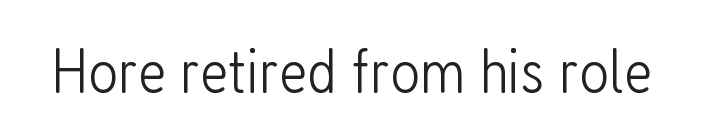
{"serif": "no", "italic": "no", "bold": "no", "weight": "light", "width": "condensed", "stroke_contrast": "low", "x_height": "medium", "monospaced": "no", "underline": "no", "letter_spacing": "normal", "letter_spacing_em": 0.0, "glyph_px": 64}
